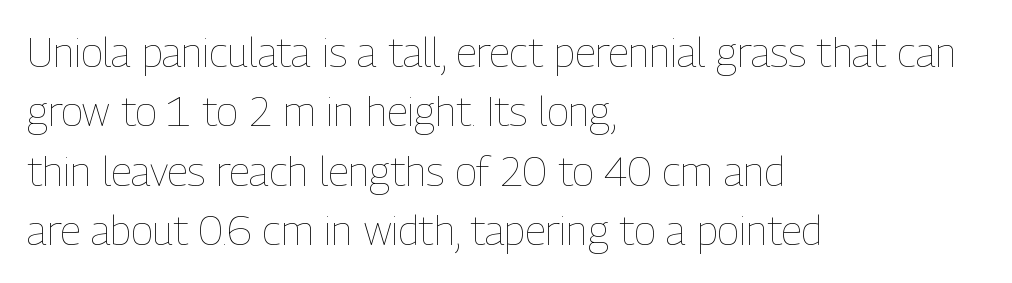
{"italic": "no", "bold": "no", "weight": "thin", "width": "condensed", "stroke_contrast": "low", "x_height": "medium", "monospaced": "no", "underline": "no", "align": "left", "line_spacing": "normal", "line_spacing_ratio": 1.45, "letter_spacing": "normal", "letter_spacing_em": 0.0, "glyph_px": 41}
